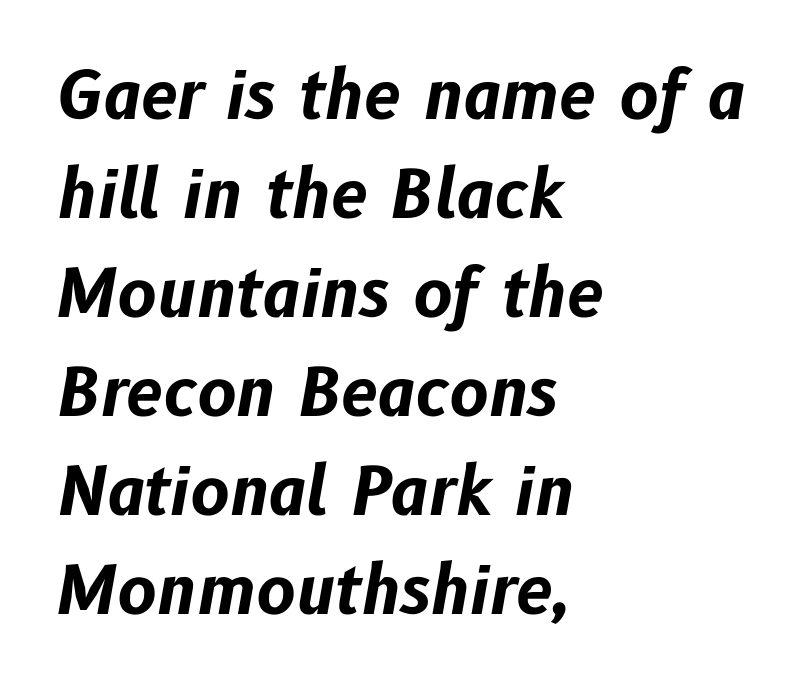
The image shows 66 px bold type, italic (leaning right); set left-aligned, normal line spacing (1.5x), normal letter spacing, not underlined; low stroke contrast and a medium x-height.
